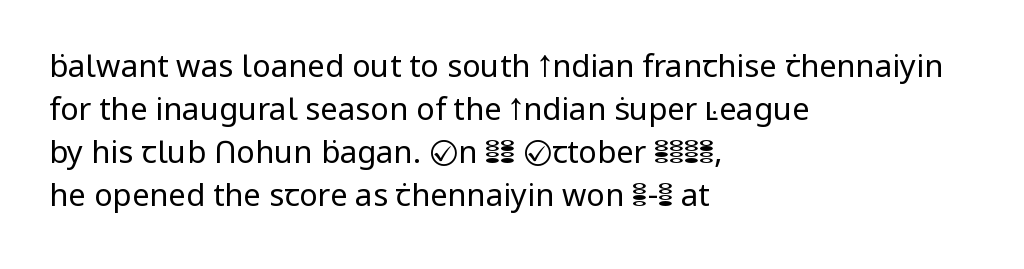
A roman cut, with each character standing at attention. The setting favours the left margin, as ordinary paragraphs usually do. Baseline-to-baseline distance is the conventional proportion of letter height. The type is set solid horizontally, with unmodified tracking. Bare-footed words on every line.
